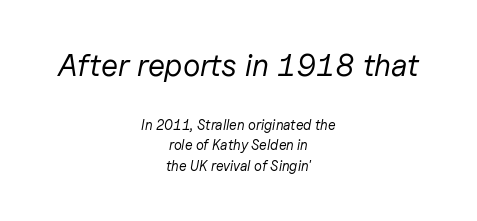
The image shows 31 px regular-weight type, italic (leaning right); set centered, normal line spacing (1.46x), normal letter spacing, not underlined; the first (top) block is 2.21x larger; low stroke contrast and a medium x-height.
